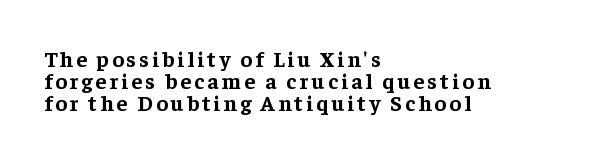
Q: Is the text bold? A: Yes.
Q: Is the text italic (slanted)? A: No, it is upright.
Q: Is the text underlined? A: No.
Q: How is the paragraph aligned? A: Left-aligned.
Q: Is the spacing between lines tight, normal or loose? A: Tight.
